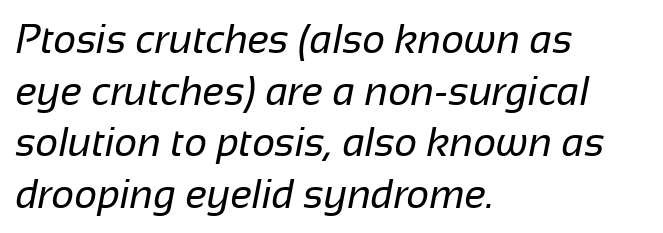
Q: Is the text bold? A: No.
Q: Is the typeface a serif or a sans-serif typeface? A: Sans-serif.
Q: Is the text underlined? A: No.
Q: How is the paragraph aligned? A: Left-aligned.
Q: Is the spacing between letters normal or unusually wide? A: Normal.
Q: Is the spacing between lines tight, normal or loose? A: Normal.
Q: Width (condensed, normal, or wide)? A: Normal.
Q: Stroke contrast? A: Low.
Q: x-height? A: Medium.
Q: Monospaced? A: No.
